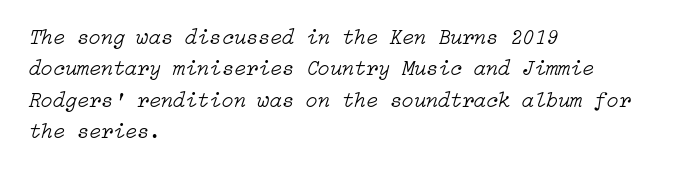
Caption: multi-line text, flush left, ragged right. Anything drawn beneath the words? Only blank space. The font's italic variant was chosen for this text. Is there much room between lines? A standard amount, neither cramped nor airy.
